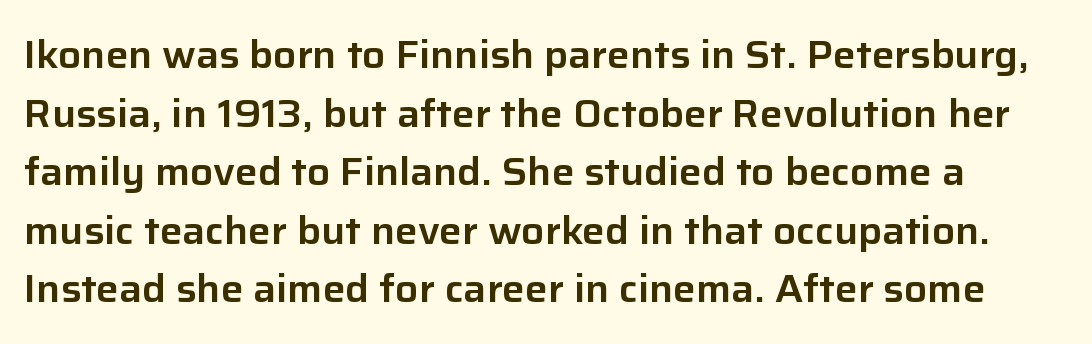
Q: Is the text italic (slanted)? A: No, it is upright.
Q: Is the typeface a serif or a sans-serif typeface? A: Sans-serif.
Q: Is the text underlined? A: No.
Q: Is the spacing between letters normal or unusually wide? A: Normal.
Q: Is the spacing between lines tight, normal or loose? A: Normal.
Q: Width (condensed, normal, or wide)? A: Normal.
Q: Stroke contrast? A: Low.
Q: x-height? A: Medium.
Q: Monospaced? A: No.
